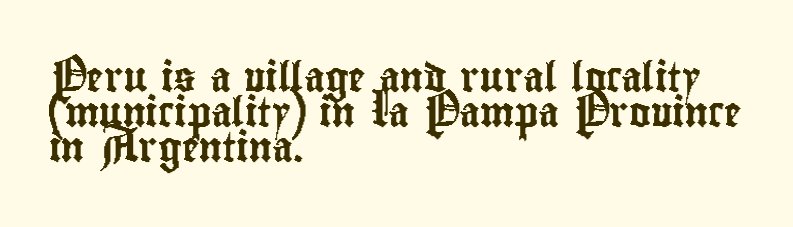
Q: Is the text italic (slanted)? A: No, it is upright.
Q: Is the typeface a serif or a sans-serif typeface? A: Sans-serif.
Q: Is the text underlined? A: No.
Q: How is the paragraph aligned? A: Left-aligned.
Q: Is the spacing between letters normal or unusually wide? A: Normal.
Q: Width (condensed, normal, or wide)? A: Condensed.
Q: Stroke contrast? A: Low.
Q: x-height? A: Small.
Q: Monospaced? A: No.
